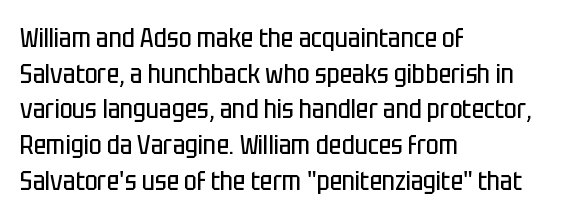
The image shows 27 px text type, upright; set left-aligned, normal line spacing (1.32x), normal letter spacing, not underlined.
